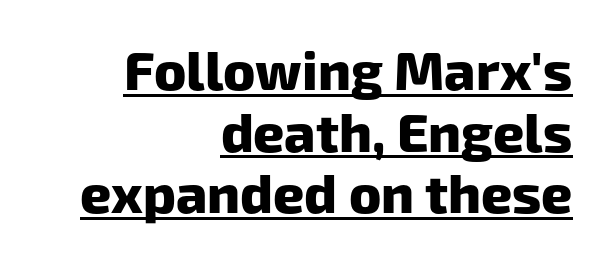
Q: Is the text bold? A: Yes.
Q: Is the typeface a serif or a sans-serif typeface? A: Sans-serif.
Q: Is the text underlined? A: Yes.
Q: How is the paragraph aligned? A: Right-aligned.
Q: Is the spacing between letters normal or unusually wide? A: Normal.
Q: Is the spacing between lines tight, normal or loose? A: Tight.
Q: Width (condensed, normal, or wide)? A: Normal.
Q: Stroke contrast? A: Low.
Q: x-height? A: Medium.
Q: Monospaced? A: No.
